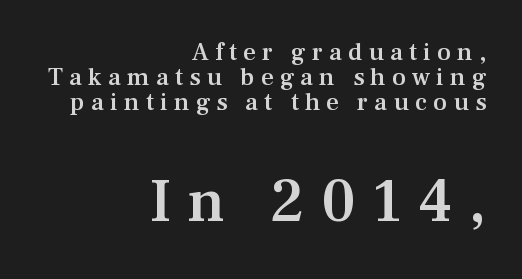
In CSS terms this would be text-align: right. Compared with typical body copy, the letter spacing here is much looser. The rendering uses natural spacing where letterforms have individual widths. Font category for this specimen: serif. The letters in the lower block stand taller than those in the block above.
